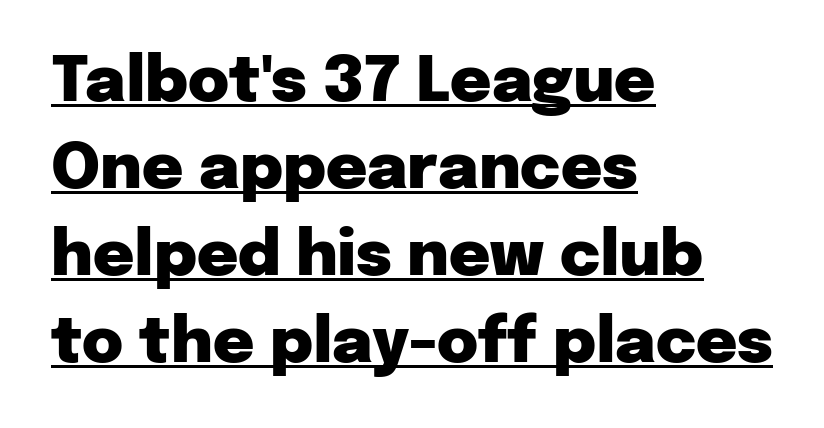
The image shows 63 px heavy sans-serif type, upright; set left-aligned, normal line spacing (1.38x), normal letter spacing, underlined; low stroke contrast and a medium x-height.
